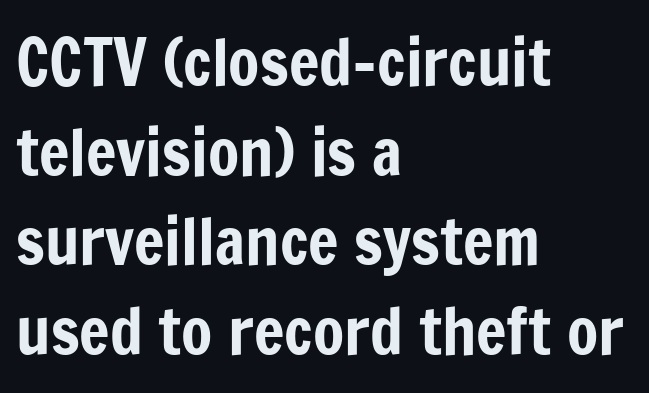
Q: Is the text italic (slanted)? A: No, it is upright.
Q: Is the typeface a serif or a sans-serif typeface? A: Sans-serif.
Q: Is the text underlined? A: No.
Q: How is the paragraph aligned? A: Left-aligned.
Q: Is the spacing between letters normal or unusually wide? A: Normal.
Q: Is the spacing between lines tight, normal or loose? A: Normal.
Q: Width (condensed, normal, or wide)? A: Condensed.
Q: Stroke contrast? A: Low.
Q: x-height? A: Medium.
Q: Monospaced? A: No.
